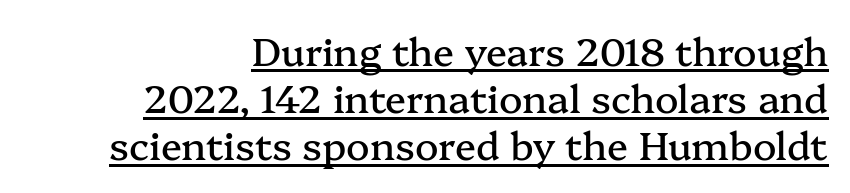
{"serif": "yes", "italic": "no", "width": "normal", "stroke_contrast": "medium", "x_height": "medium", "monospaced": "no", "underline": "yes", "align": "right", "line_spacing_ratio": 1.21, "letter_spacing": "normal", "letter_spacing_em": 0.0, "glyph_px": 39}
